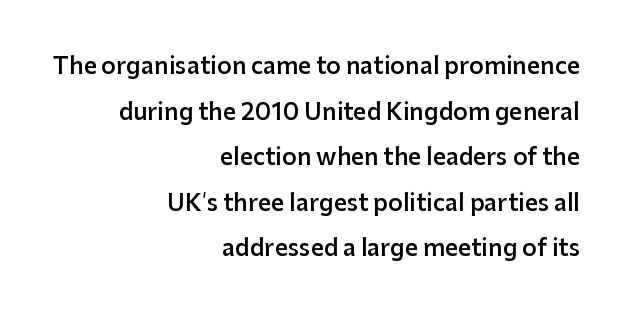
Typographic density is moderately raised because the face is semibold. Typeset ragged left — the right edge is the straight one. Tall strokes in this sample are plumb rather than angled. Inter-character spacing is left at the font's built-in metrics. Underline: absent. Horizontal bands of white between lines are thick stripes.
